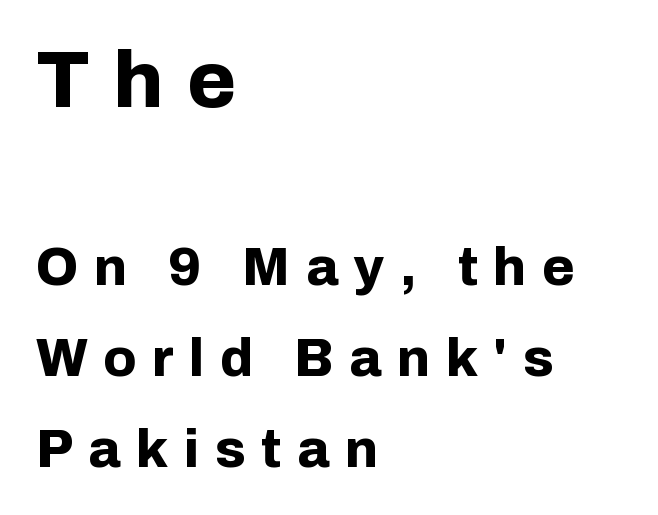
Q: Is the text bold? A: Yes.
Q: Is the text italic (slanted)? A: No, it is upright.
Q: Is the typeface a serif or a sans-serif typeface? A: Sans-serif.
Q: Is the text underlined? A: No.
Q: How is the paragraph aligned? A: Left-aligned.
Q: Is the spacing between letters normal or unusually wide? A: Unusually wide.
Q: Which block of text is set in a larger size, the first (top) or the second (bottom)? A: The first (top) one.
Q: Width (condensed, normal, or wide)? A: Normal.
Q: Stroke contrast? A: Low.
Q: x-height? A: Medium.
Q: Monospaced? A: No.
